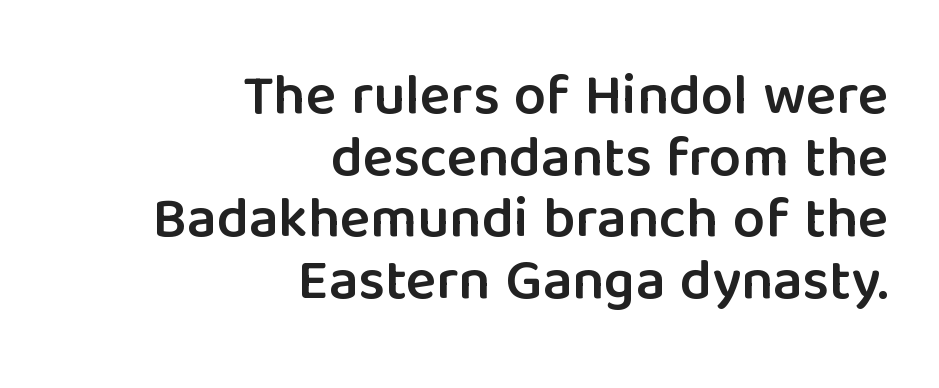
Q: Is the text bold? A: Semi-bold.
Q: Is the text italic (slanted)? A: No, it is upright.
Q: Is the typeface a serif or a sans-serif typeface? A: Sans-serif.
Q: Is the text underlined? A: No.
Q: How is the paragraph aligned? A: Right-aligned.
Q: Is the spacing between letters normal or unusually wide? A: Normal.
Q: Is the spacing between lines tight, normal or loose? A: Tight.
Q: Width (condensed, normal, or wide)? A: Normal.
Q: Stroke contrast? A: Low.
Q: x-height? A: Medium.
Q: Monospaced? A: No.
